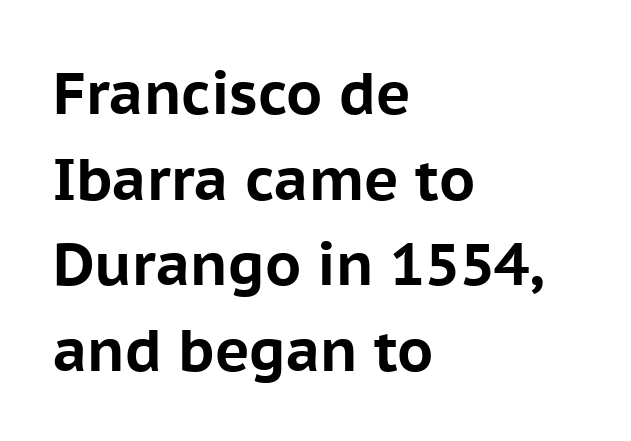
Quick note: interline space is typical. The zone under the glyphs is completely vacant. The typography opts for an upright posture over an oblique one. The characters look thick and weighty, a clear bold.
